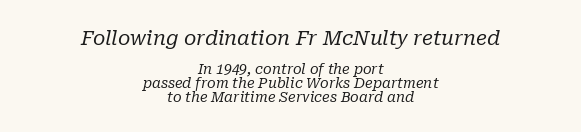
Q: Is the text bold? A: No.
Q: Is the text italic (slanted)? A: Yes, it leans right by about 10 degrees.
Q: Is the text underlined? A: No.
Q: How is the paragraph aligned? A: Centered.
Q: Is the spacing between letters normal or unusually wide? A: Normal.
Q: Is the spacing between lines tight, normal or loose? A: Tight.
Q: Which block of text is set in a larger size, the first (top) or the second (bottom)? A: The first (top) one.
